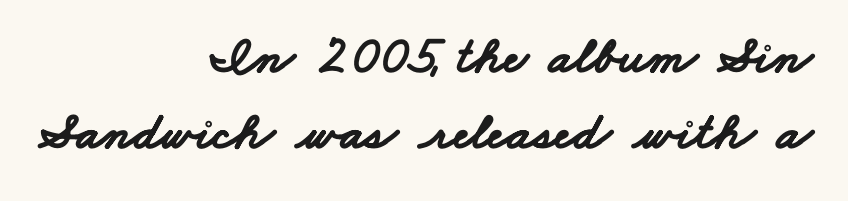
The passage shown is typed in a proportional face where columns would drift. Plenty of ink on the page — the face is bold. Look at the tracking — it's just the regular setting, nothing added. Serifs: no, the terminals of the letterforms are clean. A clean baseline with only descenders dipping below it. If you drew a ruler down the right edge, every line would touch it.
